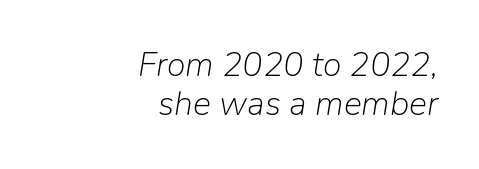
Looks like regular typesetting: each glyph gets only the width it needs. These lines are set flush right with a ragged left edge. The space directly below the letters is spotless. An italicized treatment has been applied to the whole sample. No chunkiness to these letters — they're not bold.
